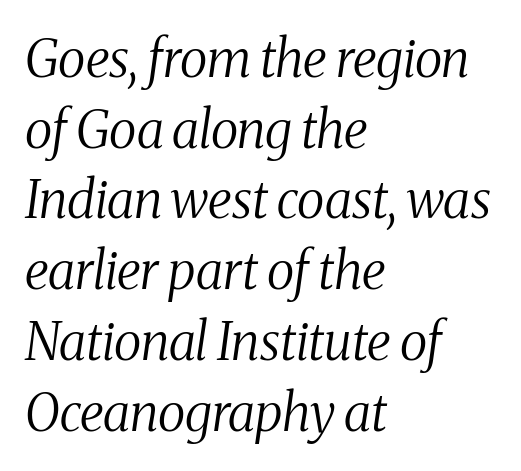
{"serif": "yes", "italic": "yes", "lean": "right", "slant_degrees": 8, "bold": "no", "weight": "regular", "width": "condensed", "stroke_contrast": "medium", "x_height": "medium", "monospaced": "no", "underline": "no", "align": "left", "line_spacing": "normal", "line_spacing_ratio": 1.36, "letter_spacing": "normal", "letter_spacing_em": 0.0, "glyph_px": 52}
